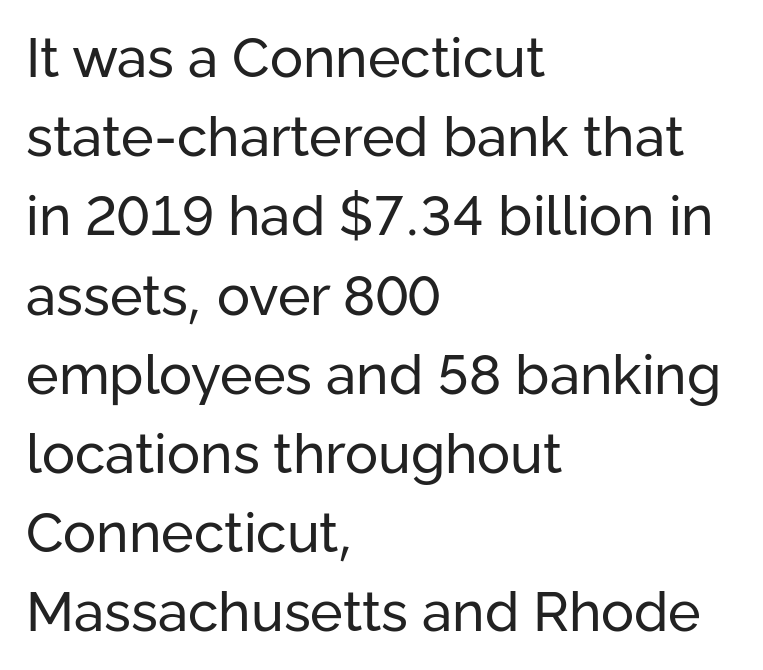
The axis of the letterforms is exactly vertical. Evenly set lines give the paragraph a standard silhouette. In terms of letterspacing, this is plain default setting. Each letter keeps its own natural width here, so spacing adapts to shape. The characters display no serif detailing; their extremities are plain.
